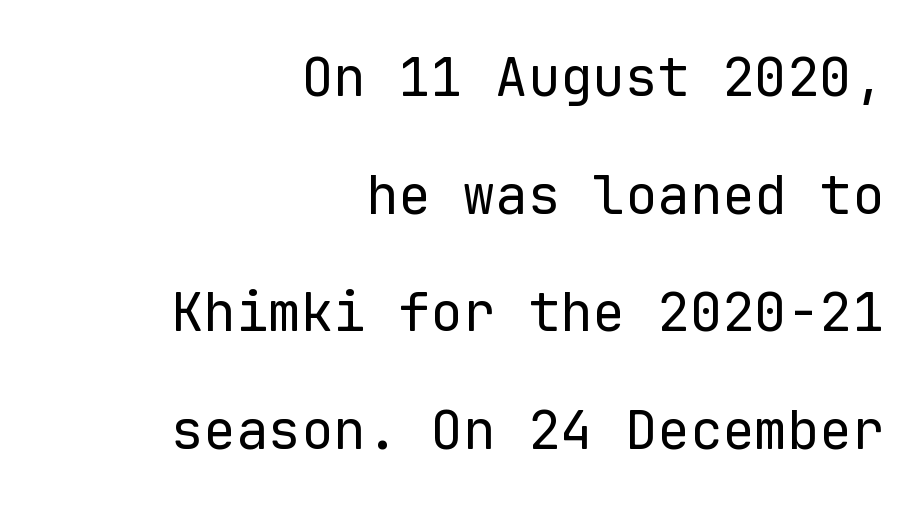
The image shows 54 px regular-weight sans-serif type, upright, monospaced; set right-aligned, loose line spacing (2.18x), normal letter spacing, not underlined; low stroke contrast and a medium x-height.
